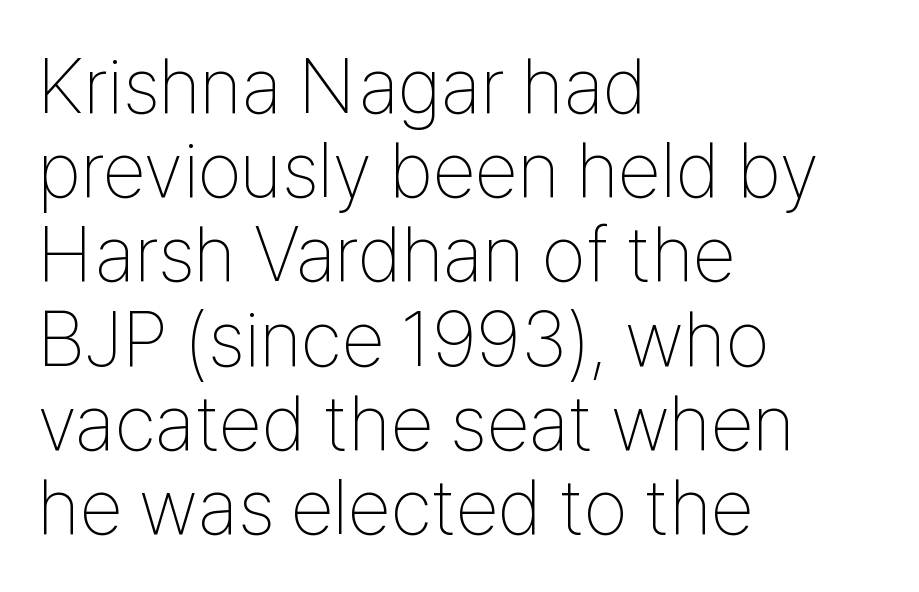
Q: Is the text bold? A: No.
Q: Is the text italic (slanted)? A: No, it is upright.
Q: Is the typeface a serif or a sans-serif typeface? A: Sans-serif.
Q: Is the text underlined? A: No.
Q: How is the paragraph aligned? A: Left-aligned.
Q: Is the spacing between letters normal or unusually wide? A: Normal.
Q: Is the spacing between lines tight, normal or loose? A: Tight.
Q: Width (condensed, normal, or wide)? A: Condensed.
Q: Stroke contrast? A: Low.
Q: x-height? A: Medium.
Q: Monospaced? A: No.
